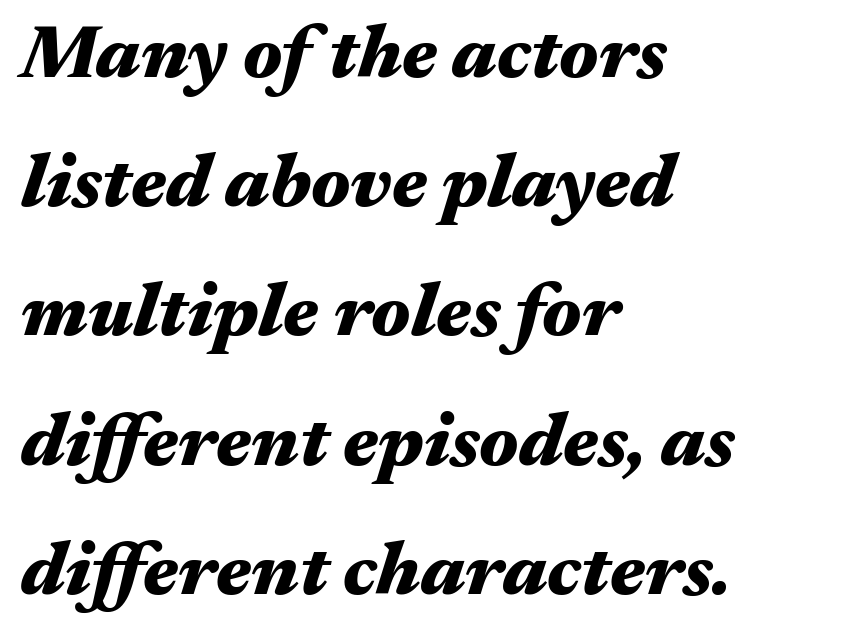
The image shows 76 px heavy, wide type, italic (leaning right); set left-aligned, normal line spacing (1.7x), normal letter spacing, not underlined; medium stroke contrast and a medium x-height.
